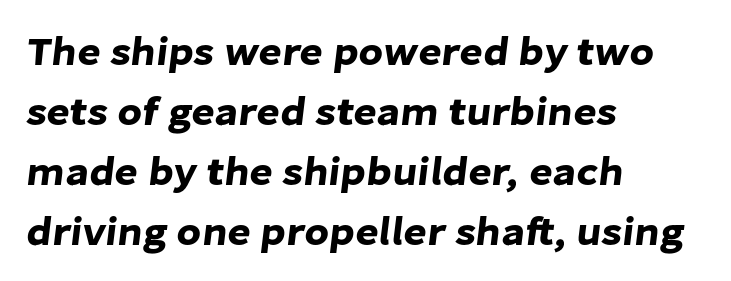
Q: Is the typeface a serif or a sans-serif typeface? A: Sans-serif.
Q: Is the text underlined? A: No.
Q: How is the paragraph aligned? A: Left-aligned.
Q: Is the spacing between letters normal or unusually wide? A: Normal.
Q: Is the spacing between lines tight, normal or loose? A: Normal.
Q: Width (condensed, normal, or wide)? A: Normal.
Q: Stroke contrast? A: Low.
Q: x-height? A: Medium.
Q: Monospaced? A: No.
